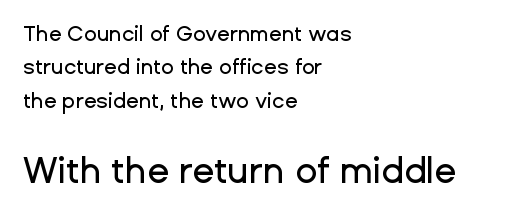
Has an underline been added? It has not. The line-height multiplier appears to be the usual default. The axis of the letterforms is exactly vertical. Leftover space on each line is placed entirely after the last word. Here the designer chose a conventional face with non-uniform glyph widths. Bigger letters appear in the bottom chunk; the top chunk is reduced.
